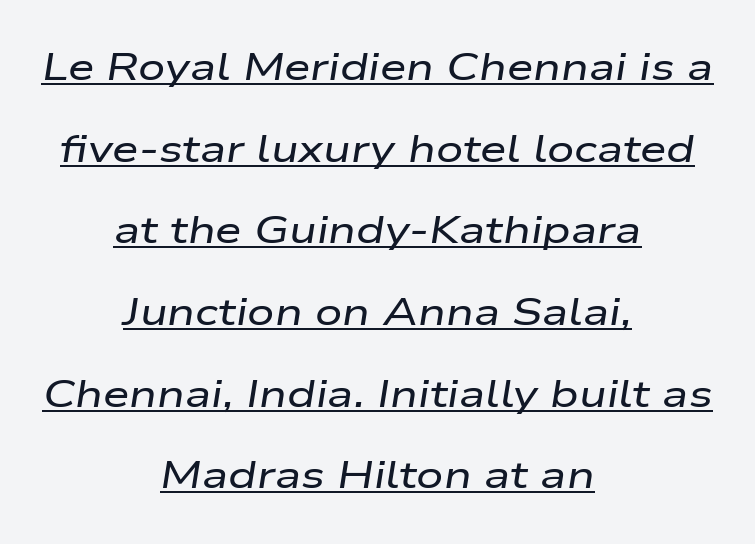
{"italic": "yes", "lean": "right", "slant_degrees": 9, "width": "wide", "stroke_contrast": "low", "x_height": "medium", "monospaced": "no", "underline": "yes", "align": "center", "line_spacing": "loose", "line_spacing_ratio": 2.15, "letter_spacing": "normal", "letter_spacing_em": 0.0, "glyph_px": 38}
